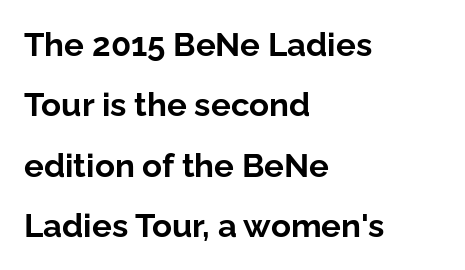
The image shows 33 px bold sans-serif type, upright; set left-aligned, line spacing 1.83x, normal letter spacing, not underlined; low stroke contrast and a medium x-height.
